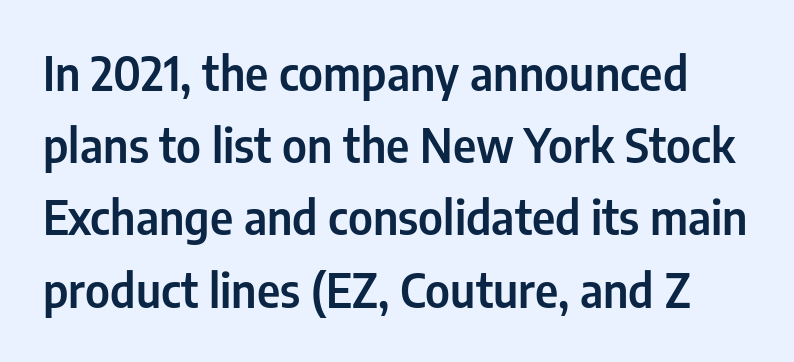
The image shows 46 px condensed sans-serif type, upright; set normal line spacing (1.57x), normal letter spacing, not underlined; low stroke contrast and a medium x-height.
